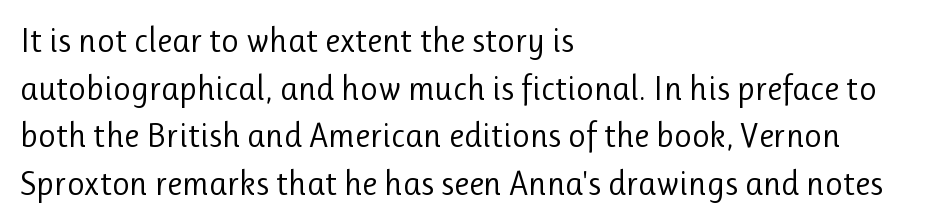
The image shows 34 px regular-weight sans-serif type, upright; set left-aligned, normal line spacing (1.4x), normal letter spacing, not underlined; low stroke contrast and a medium x-height.
